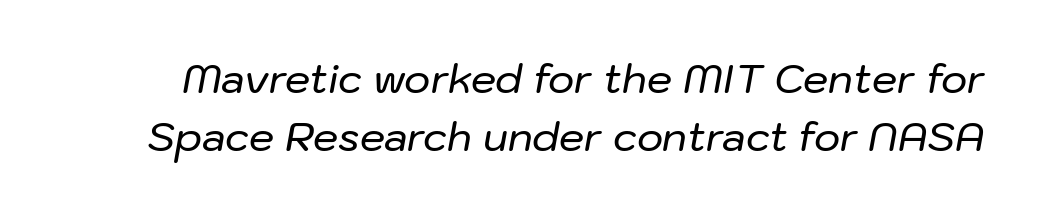
{"italic": "yes", "lean": "right", "slant_degrees": 10, "width": "normal", "stroke_contrast": "low", "x_height": "medium", "monospaced": "no", "underline": "no", "line_spacing": "normal", "line_spacing_ratio": 1.46, "letter_spacing": "normal", "letter_spacing_em": 0.0, "glyph_px": 40}
